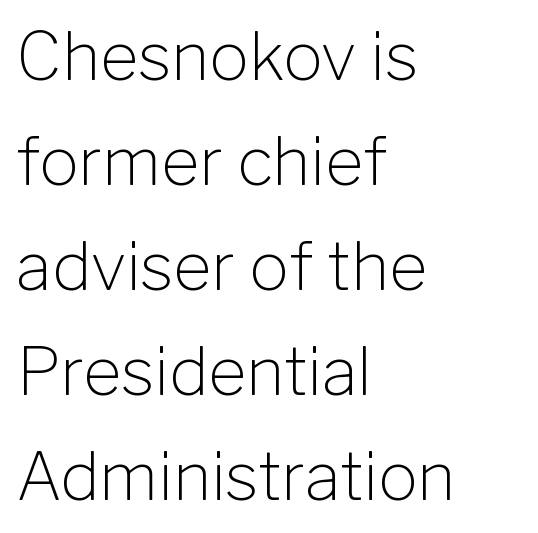
{"serif": "no", "italic": "no", "bold": "no", "weight": "light", "width": "normal", "stroke_contrast": "low", "x_height": "medium", "monospaced": "no", "underline": "no", "align": "left", "line_spacing": "normal", "line_spacing_ratio": 1.59, "letter_spacing": "normal", "letter_spacing_em": 0.0, "glyph_px": 66}
